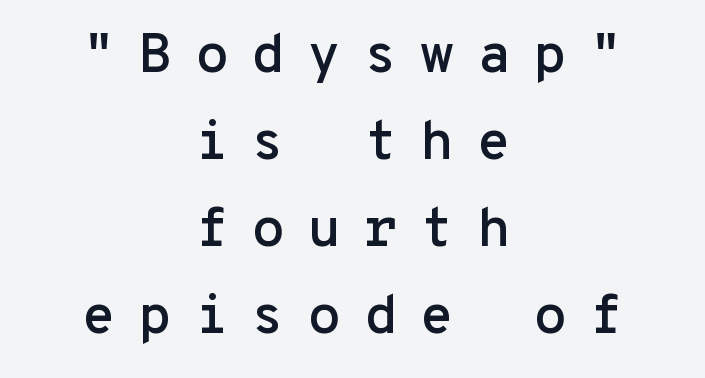
Q: Is the text italic (slanted)? A: No, it is upright.
Q: Is the typeface a serif or a sans-serif typeface? A: Sans-serif.
Q: Is the text underlined? A: No.
Q: How is the paragraph aligned? A: Centered.
Q: Is the spacing between letters normal or unusually wide? A: Unusually wide.
Q: Is the spacing between lines tight, normal or loose? A: Normal.
Q: Width (condensed, normal, or wide)? A: Normal.
Q: Stroke contrast? A: Low.
Q: x-height? A: Medium.
Q: Monospaced? A: Yes.
